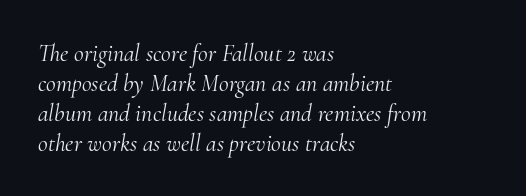
The image shows 24 px text type, italic (leaning right); set left-aligned, normal line spacing (1.25x), normal letter spacing, not underlined.
